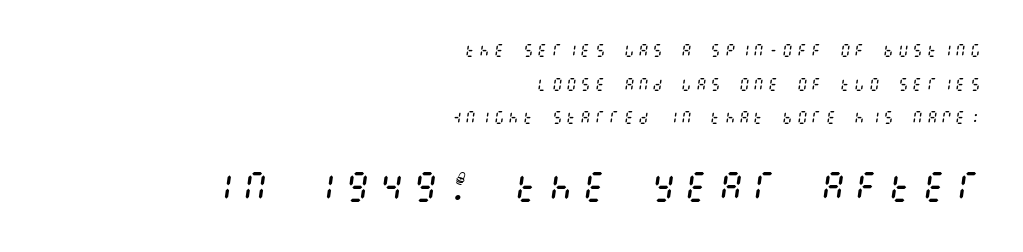
Q: Is the text bold? A: No.
Q: Is the text italic (slanted)? A: Yes, it leans right by about 8 degrees.
Q: Is the text underlined? A: No.
Q: How is the paragraph aligned? A: Right-aligned.
Q: Is the spacing between letters normal or unusually wide? A: Unusually wide.
Q: Is the spacing between lines tight, normal or loose? A: Loose.
Q: Which block of text is set in a larger size, the first (top) or the second (bottom)? A: The second (bottom) one.
Q: Width (condensed, normal, or wide)? A: Condensed.
Q: Stroke contrast? A: Medium.
Q: x-height? A: Large.
